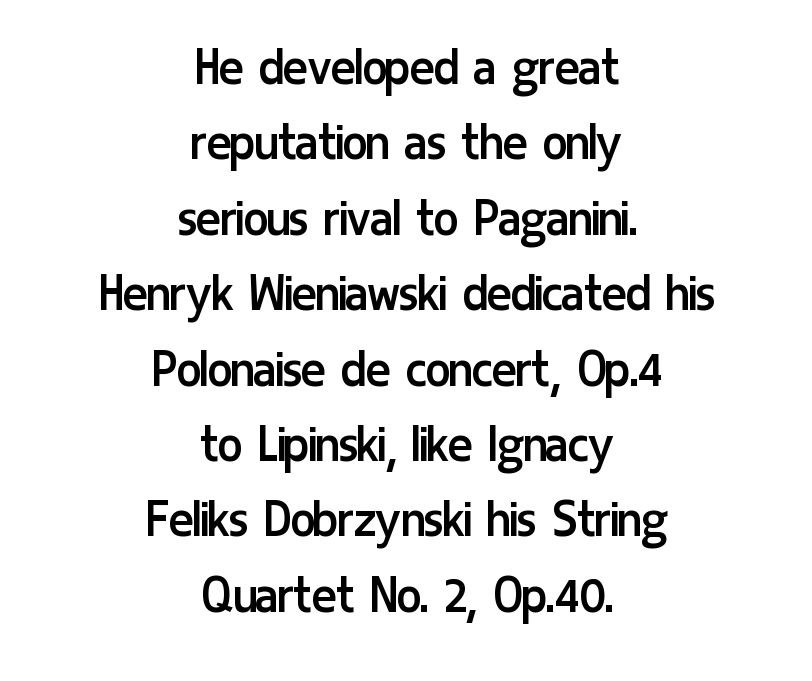
{"serif": "no", "italic": "no", "bold": "no", "weight": "regular", "width": "condensed", "stroke_contrast": "low", "x_height": "medium", "monospaced": "no", "underline": "no", "align": "center", "line_spacing": "normal", "line_spacing_ratio": 1.3, "letter_spacing": "normal", "letter_spacing_em": 0.0, "glyph_px": 58}
